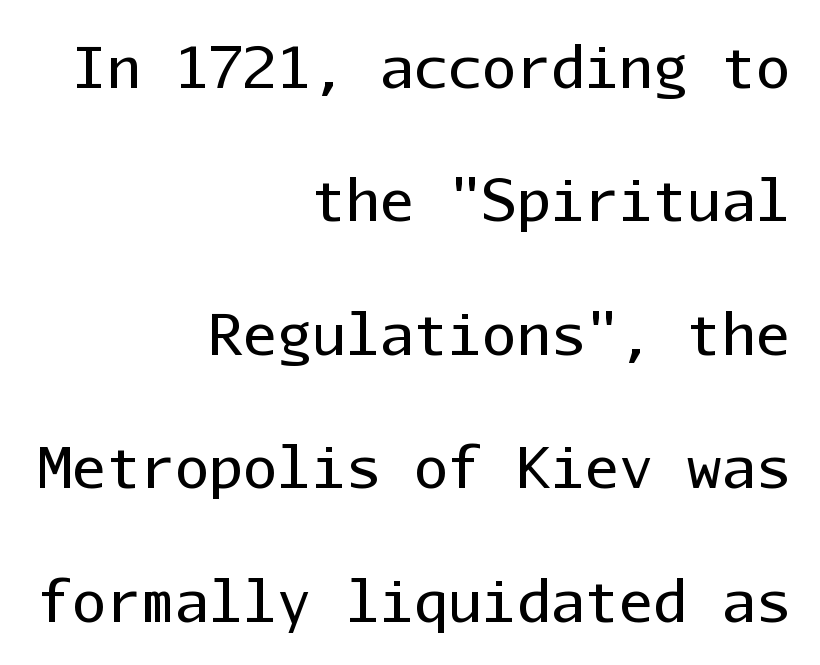
This is not heavy type; no bold has been used. Is there much room between lines? Yes — plenty of vertical air separates them. Notice how the stems are strictly vertical — no italics here. This sample is right-justified, so line beginnings fall wherever the words allow. Look at the bottom of the vertical strokes: they stop flat, with no serifs.
